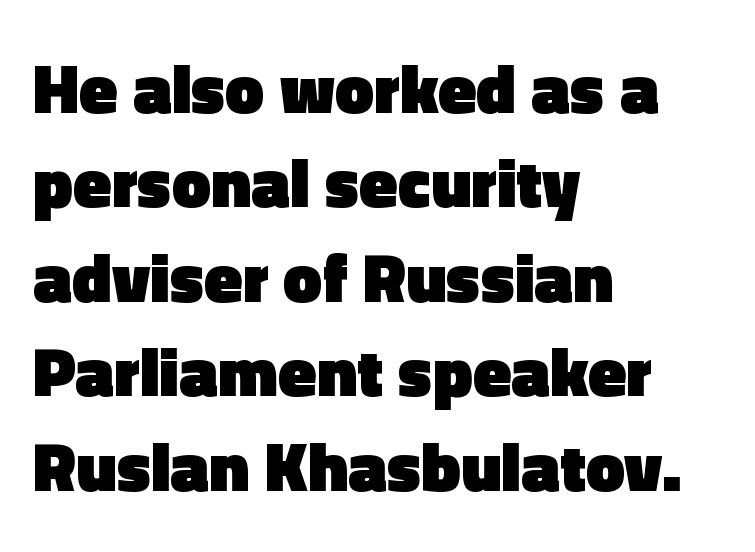
Q: Is the text bold? A: Yes.
Q: Is the text italic (slanted)? A: No, it is upright.
Q: Is the typeface a serif or a sans-serif typeface? A: Sans-serif.
Q: Is the text underlined? A: No.
Q: How is the paragraph aligned? A: Left-aligned.
Q: Is the spacing between letters normal or unusually wide? A: Normal.
Q: Is the spacing between lines tight, normal or loose? A: Normal.
Q: Width (condensed, normal, or wide)? A: Normal.
Q: x-height? A: Medium.
Q: Monospaced? A: No.
